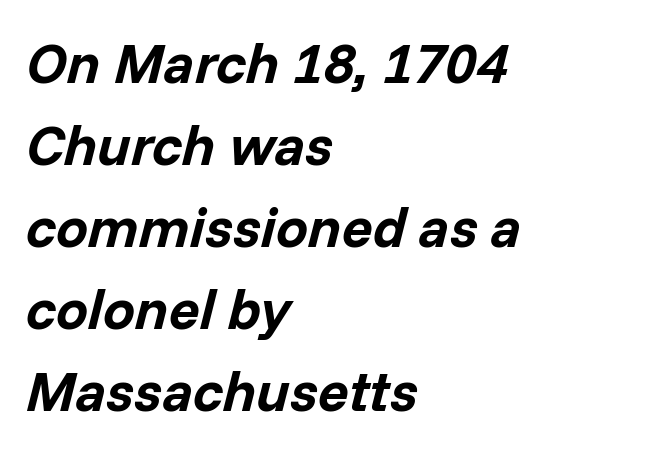
Q: Is the text bold? A: Yes.
Q: Is the text italic (slanted)? A: Yes, it leans right by about 14 degrees.
Q: Is the text underlined? A: No.
Q: How is the paragraph aligned? A: Left-aligned.
Q: Is the spacing between letters normal or unusually wide? A: Normal.
Q: Is the spacing between lines tight, normal or loose? A: Normal.
Q: Width (condensed, normal, or wide)? A: Normal.
Q: Stroke contrast? A: Low.
Q: x-height? A: Medium.
Q: Monospaced? A: No.
